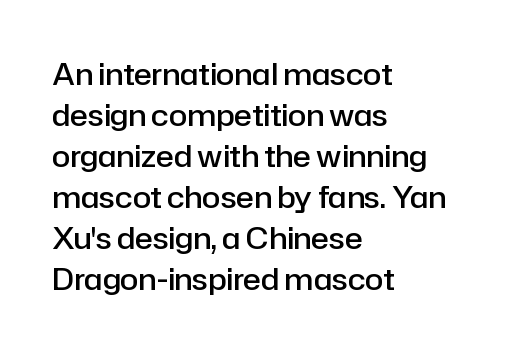
The image shows 30 px semibold sans-serif type, upright; set left-aligned, normal line spacing (1.37x), normal letter spacing, not underlined; low stroke contrast and a medium x-height.
